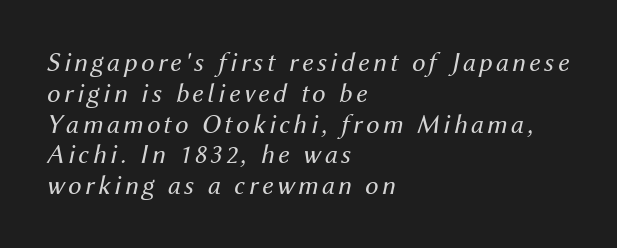
The image shows 27 px text type, italic (leaning right); set left-aligned, tight line spacing (1.14x), not underlined.
